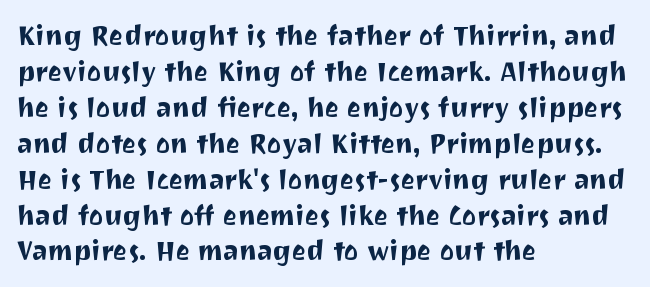
Q: Is the text italic (slanted)? A: No, it is upright.
Q: Is the text underlined? A: No.
Q: How is the paragraph aligned? A: Left-aligned.
Q: Is the spacing between letters normal or unusually wide? A: Normal.
Q: Is the spacing between lines tight, normal or loose? A: Normal.
